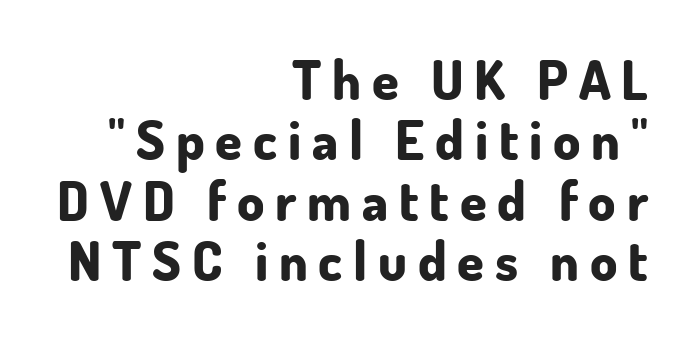
{"serif": "no", "italic": "no", "bold": "yes", "weight": "bold", "width": "normal", "stroke_contrast": "low", "x_height": "small", "monospaced": "no", "underline": "no", "align": "right", "line_spacing": "tight", "line_spacing_ratio": 1.12, "letter_spacing": "wide", "letter_spacing_em": 0.2, "glyph_px": 54}
